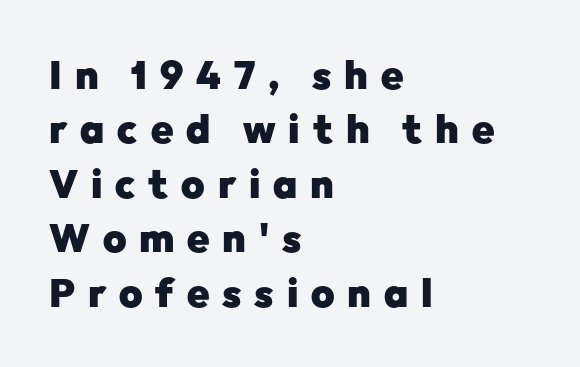
{"serif": "no", "italic": "no", "bold": "yes", "weight": "heavy", "width": "normal", "stroke_contrast": "low", "x_height": "medium", "monospaced": "no", "underline": "no", "align": "left", "line_spacing": "normal", "line_spacing_ratio": 1.36, "letter_spacing": "wide", "letter_spacing_em": 0.32, "glyph_px": 40}
